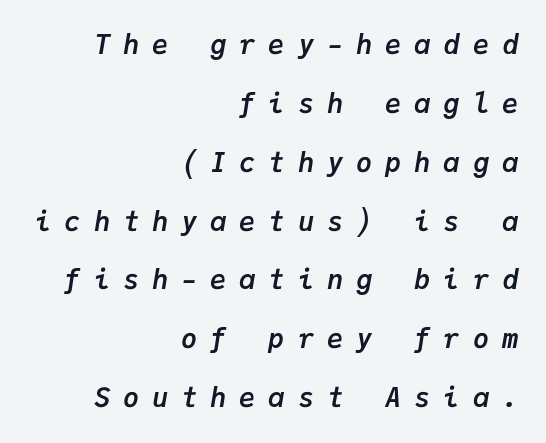
Q: Is the text bold? A: Yes.
Q: Is the text italic (slanted)? A: Yes, it leans right by about 9 degrees.
Q: Is the text underlined? A: No.
Q: How is the paragraph aligned? A: Right-aligned.
Q: Is the spacing between letters normal or unusually wide? A: Unusually wide.
Q: Is the spacing between lines tight, normal or loose? A: Loose.
